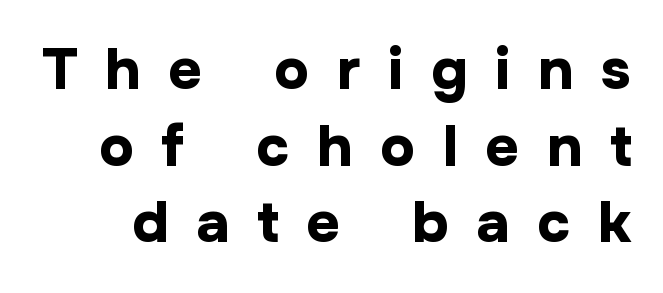
Classification — sans serif. The rows are spaced the way most documents space them. Posture: upright roman. Summary of weight: heavy, a full bold.
